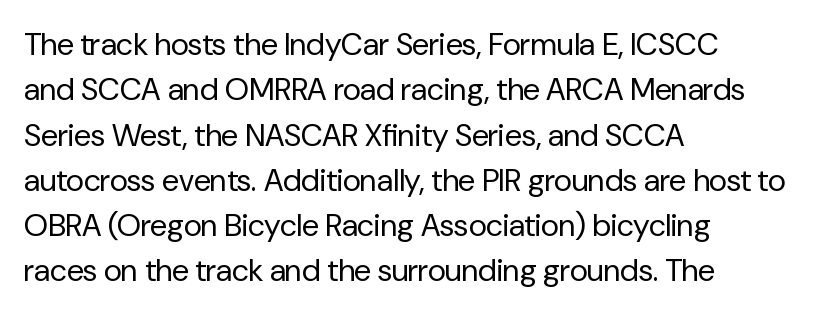
Is this a fixed-width face? No — the glyphs have proportional, varying widths. Bare-footed words on every line. Short and long lines alike share a common starting point at left. Between one letter and the next there's only the usual sliver of space. The specimen reads as upright at a glance.
